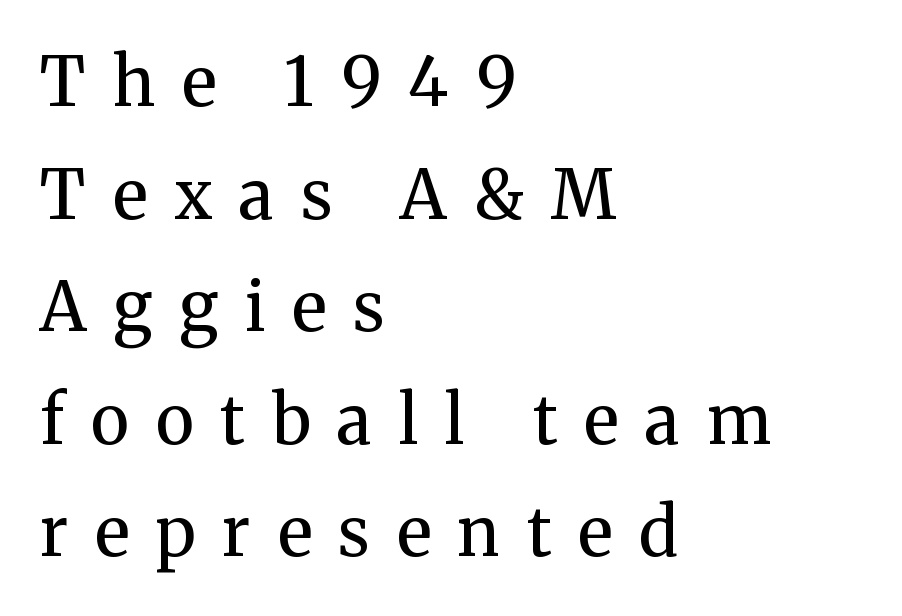
{"serif": "yes", "italic": "no", "bold": "no", "weight": "regular", "width": "normal", "stroke_contrast": "medium", "x_height": "medium", "monospaced": "no", "underline": "no", "align": "left", "line_spacing": "normal", "line_spacing_ratio": 1.68, "letter_spacing": "wide", "letter_spacing_em": 0.4, "glyph_px": 67}
